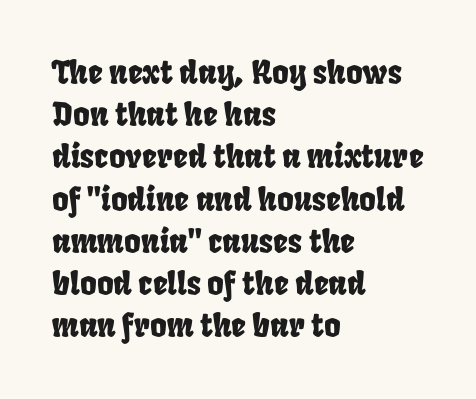
Q: Is the text underlined? A: No.
Q: How is the paragraph aligned? A: Left-aligned.
Q: Is the spacing between letters normal or unusually wide? A: Normal.
Q: Is the spacing between lines tight, normal or loose? A: Normal.
Q: Width (condensed, normal, or wide)? A: Condensed.
Q: Stroke contrast? A: Low.
Q: x-height? A: Large.
Q: Monospaced? A: No.
